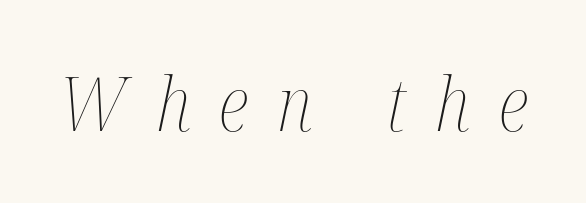
Q: Is the text bold? A: No.
Q: Is the text italic (slanted)? A: Yes, it leans right by about 12 degrees.
Q: Is the text underlined? A: No.
Q: Is the spacing between letters normal or unusually wide? A: Unusually wide.
Q: Width (condensed, normal, or wide)? A: Condensed.
Q: Stroke contrast? A: Medium.
Q: x-height? A: Medium.
Q: Monospaced? A: No.
